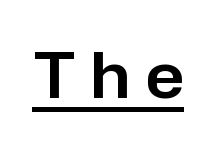
{"serif": "no", "italic": "no", "width": "normal", "stroke_contrast": "low", "x_height": "medium", "monospaced": "no", "underline": "yes", "letter_spacing": "wide", "letter_spacing_em": 0.26, "glyph_px": 62}
